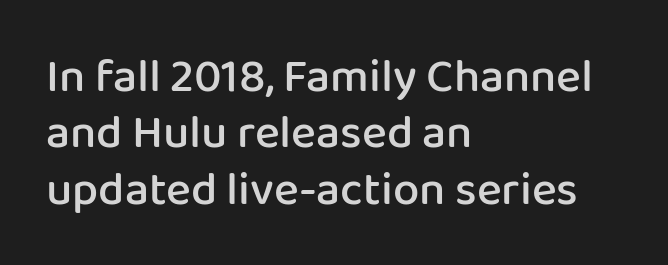
Q: Is the text bold? A: Semi-bold.
Q: Is the text italic (slanted)? A: No, it is upright.
Q: Is the typeface a serif or a sans-serif typeface? A: Sans-serif.
Q: Is the text underlined? A: No.
Q: How is the paragraph aligned? A: Left-aligned.
Q: Is the spacing between letters normal or unusually wide? A: Normal.
Q: Width (condensed, normal, or wide)? A: Normal.
Q: Stroke contrast? A: Low.
Q: x-height? A: Medium.
Q: Monospaced? A: No.
